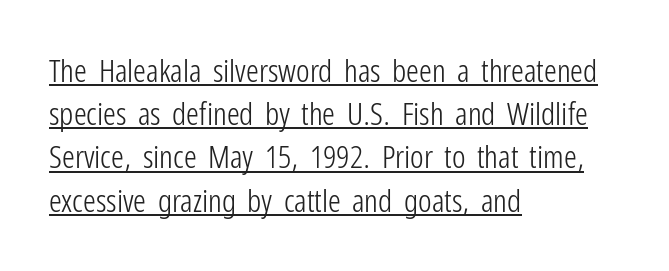
Q: Is the text bold? A: No.
Q: Is the text italic (slanted)? A: No, it is upright.
Q: Is the typeface a serif or a sans-serif typeface? A: Sans-serif.
Q: Is the text underlined? A: Yes.
Q: How is the paragraph aligned? A: Left-aligned.
Q: Is the spacing between letters normal or unusually wide? A: Normal.
Q: Is the spacing between lines tight, normal or loose? A: Normal.
Q: Width (condensed, normal, or wide)? A: Condensed.
Q: Stroke contrast? A: Low.
Q: x-height? A: Medium.
Q: Monospaced? A: No.
